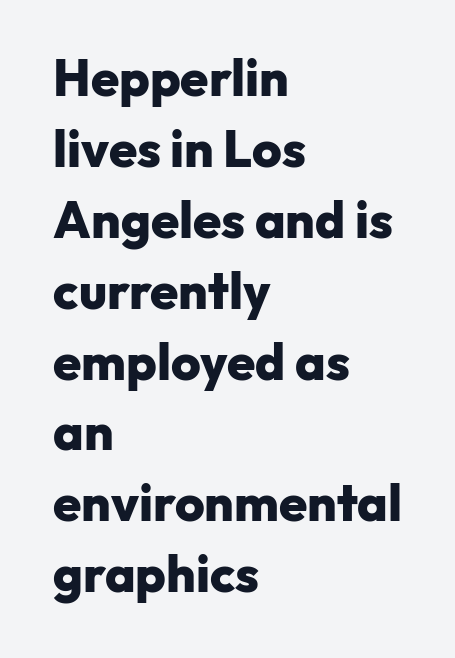
These lines stack with their left ends in a neat column. Leading matches the norm, producing a regular column. To sum up the face: it is a sans, with no serifs. A bare baseline throughout the passage.
